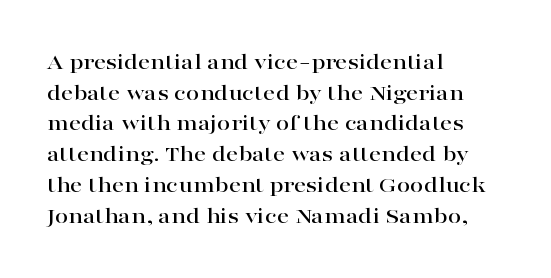
The image shows 24 px text type, upright; set left-aligned, normal line spacing (1.28x), normal letter spacing, not underlined.
